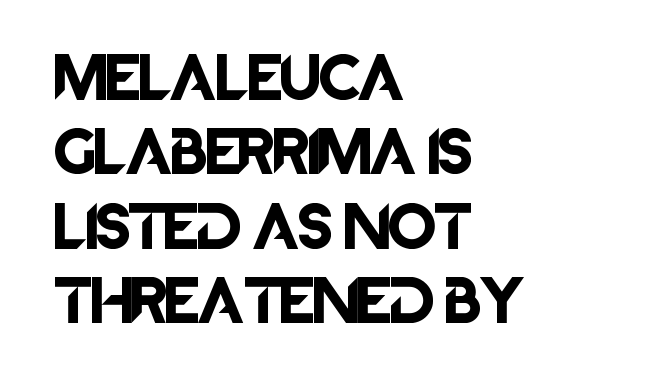
Q: Is the text italic (slanted)? A: No, it is upright.
Q: Is the typeface a serif or a sans-serif typeface? A: Sans-serif.
Q: Is the text underlined? A: No.
Q: How is the paragraph aligned? A: Left-aligned.
Q: Is the spacing between letters normal or unusually wide? A: Normal.
Q: Is the spacing between lines tight, normal or loose? A: Normal.
Q: Width (condensed, normal, or wide)? A: Normal.
Q: Stroke contrast? A: Low.
Q: x-height? A: Large.
Q: Monospaced? A: No.
